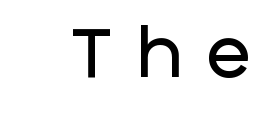
{"serif": "no", "italic": "no", "width": "normal", "stroke_contrast": "low", "x_height": "large", "monospaced": "no", "underline": "no", "letter_spacing": "wide", "letter_spacing_em": 0.36, "glyph_px": 68}
